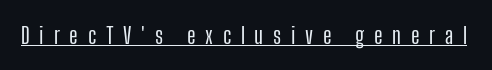
Someone cranked the tracking dial way up on this one. Unlike italic type, these characters show no tilt at all. Has an underline been added? It has.
